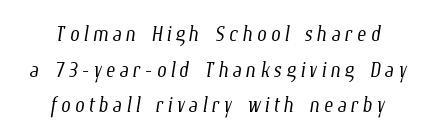
{"bold": "no", "weight": "light", "width": "condensed", "stroke_contrast": "low", "x_height": "medium", "monospaced": "no", "underline": "no", "align": "center", "line_spacing": "normal", "line_spacing_ratio": 1.27, "glyph_px": 28}
